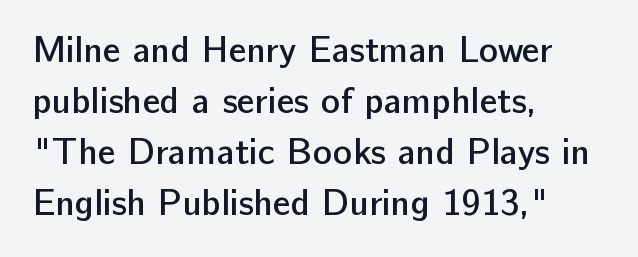
Look at the bottom of the vertical strokes: they stop flat, with no serifs. Look at the tracking — it's just the regular setting, nothing added. The specimen omits any rule beneath the text block's lines. This sample keeps an unexceptional amount of space between lines. The type sits square on the baseline with zero lean. The passage shown is typed in a proportional face where columns would drift.
